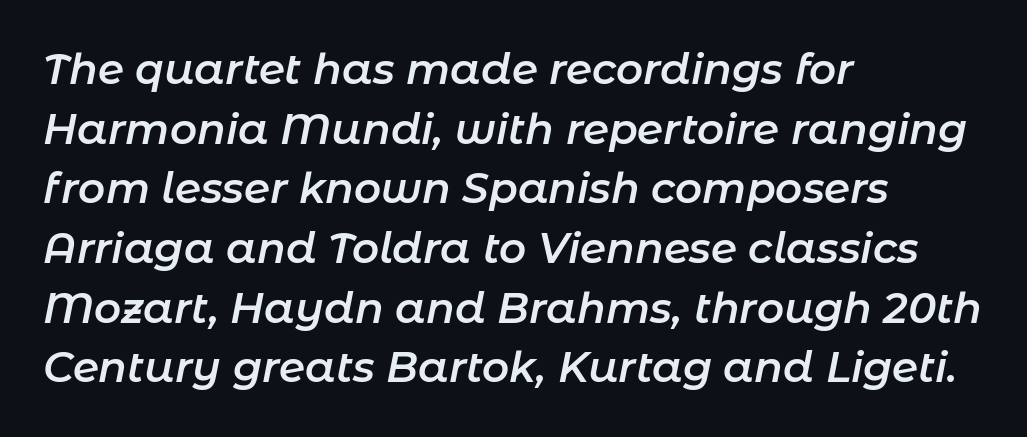
Set as a demibold, roughly 600 on the weight scale. The passage shown has conventional tracking throughout. Quick note: underline off. The compositor pushed each line to the left boundary.
